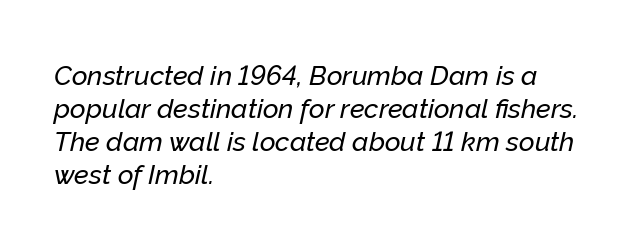
{"italic": "yes", "lean": "right", "slant_degrees": 12, "underline": "no", "align": "left", "line_spacing_ratio": 1.22, "letter_spacing": "normal", "letter_spacing_em": 0.0, "glyph_px": 27}
